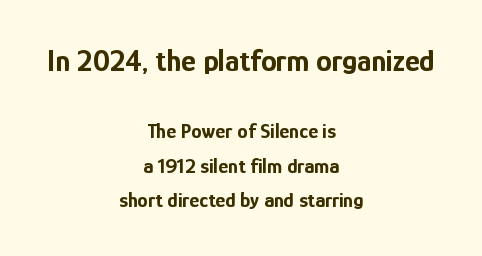
Q: Is the text bold? A: Yes.
Q: Is the text italic (slanted)? A: No, it is upright.
Q: Is the typeface a serif or a sans-serif typeface? A: Sans-serif.
Q: Is the text underlined? A: No.
Q: How is the paragraph aligned? A: Centered.
Q: Is the spacing between letters normal or unusually wide? A: Normal.
Q: Is the spacing between lines tight, normal or loose? A: Normal.
Q: Which block of text is set in a larger size, the first (top) or the second (bottom)? A: The first (top) one.
Q: Width (condensed, normal, or wide)? A: Condensed.
Q: Stroke contrast? A: Low.
Q: x-height? A: Medium.
Q: Monospaced? A: No.
